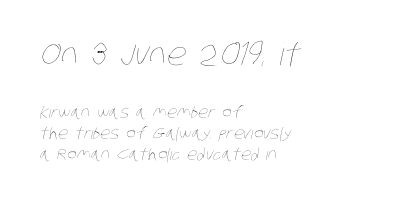
{"bold": "no", "weight": "thin", "width": "condensed", "stroke_contrast": "low", "x_height": "large", "monospaced": "no", "underline": "no", "align": "left", "line_spacing": "normal", "line_spacing_ratio": 1.3, "letter_spacing": "normal", "letter_spacing_em": 0.0, "larger_block": "first", "size_ratio": 1.94, "glyph_px": 31}
